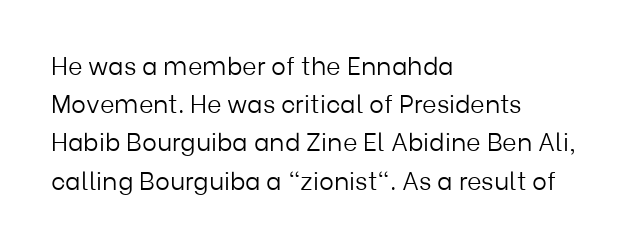
Q: Is the text bold? A: No.
Q: Is the text italic (slanted)? A: No, it is upright.
Q: Is the text underlined? A: No.
Q: How is the paragraph aligned? A: Left-aligned.
Q: Is the spacing between letters normal or unusually wide? A: Normal.
Q: Is the spacing between lines tight, normal or loose? A: Normal.
